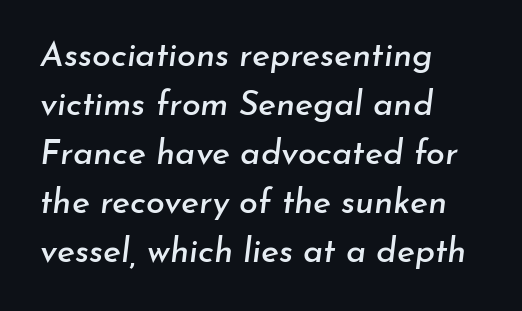
The image shows 34 px text type, italic (leaning right); set left-aligned, normal line spacing (1.44x), normal letter spacing, not underlined; low stroke contrast and a small x-height.
